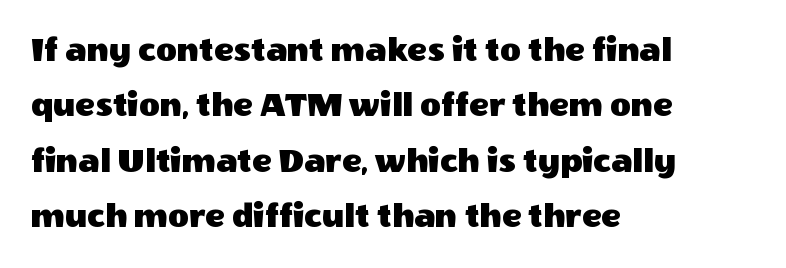
Q: Is the text italic (slanted)? A: No, it is upright.
Q: Is the typeface a serif or a sans-serif typeface? A: Sans-serif.
Q: Is the text underlined? A: No.
Q: How is the paragraph aligned? A: Left-aligned.
Q: Is the spacing between letters normal or unusually wide? A: Normal.
Q: Is the spacing between lines tight, normal or loose? A: Normal.
Q: Width (condensed, normal, or wide)? A: Normal.
Q: x-height? A: Large.
Q: Monospaced? A: No.
